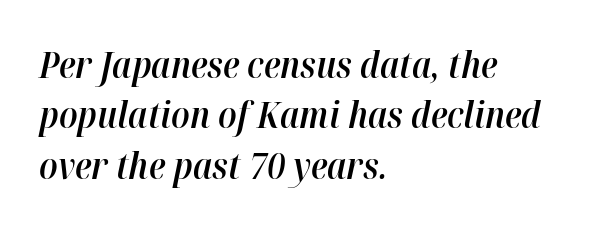
The image shows 36 px semibold type, italic (leaning right); set left-aligned, normal line spacing (1.4x), normal letter spacing, not underlined; high stroke contrast and a medium x-height.
